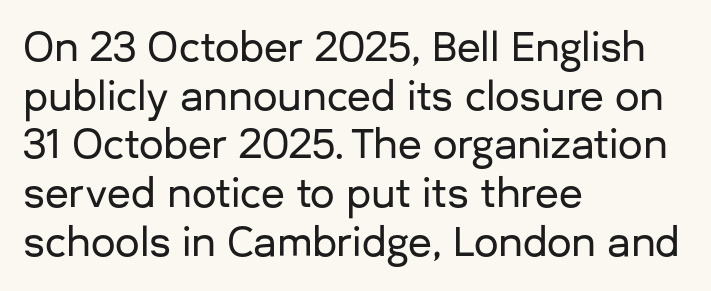
Q: Is the text italic (slanted)? A: No, it is upright.
Q: Is the typeface a serif or a sans-serif typeface? A: Sans-serif.
Q: Is the text underlined? A: No.
Q: How is the paragraph aligned? A: Left-aligned.
Q: Is the spacing between letters normal or unusually wide? A: Normal.
Q: Is the spacing between lines tight, normal or loose? A: Normal.
Q: Width (condensed, normal, or wide)? A: Normal.
Q: Stroke contrast? A: Low.
Q: x-height? A: Medium.
Q: Monospaced? A: No.
